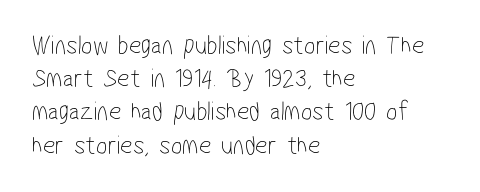
Q: Is the text bold? A: No.
Q: Is the text underlined? A: No.
Q: How is the paragraph aligned? A: Left-aligned.
Q: Is the spacing between letters normal or unusually wide? A: Normal.
